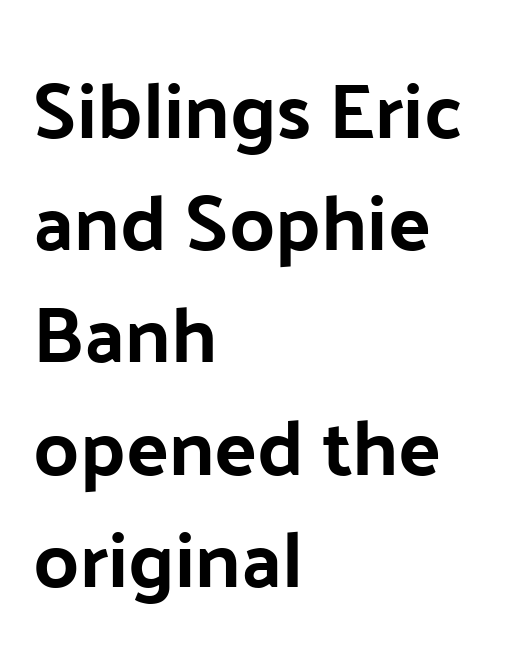
{"serif": "no", "italic": "no", "width": "normal", "stroke_contrast": "low", "x_height": "medium", "monospaced": "no", "underline": "no", "align": "left", "line_spacing": "normal", "line_spacing_ratio": 1.42, "letter_spacing": "normal", "letter_spacing_em": 0.0, "glyph_px": 79}
